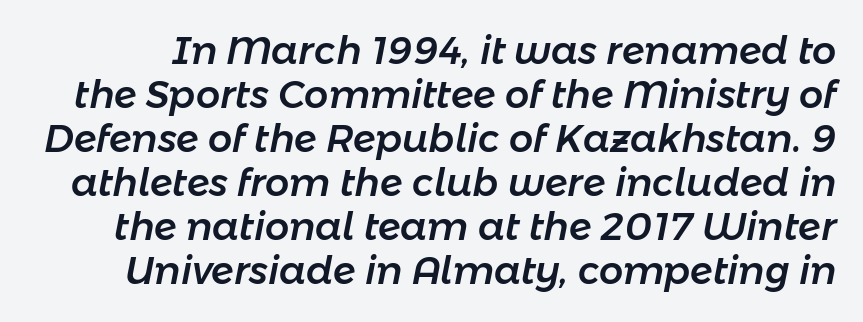
{"italic": "yes", "lean": "right", "slant_degrees": 11, "width": "normal", "stroke_contrast": "low", "x_height": "medium", "monospaced": "no", "underline": "no", "line_spacing_ratio": 1.16, "letter_spacing": "normal", "letter_spacing_em": 0.0, "glyph_px": 38}
